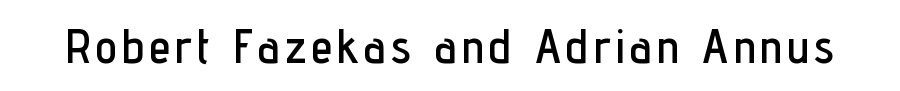
{"serif": "no", "italic": "no", "width": "condensed", "stroke_contrast": "low", "x_height": "medium", "monospaced": "no", "underline": "no", "glyph_px": 48}
